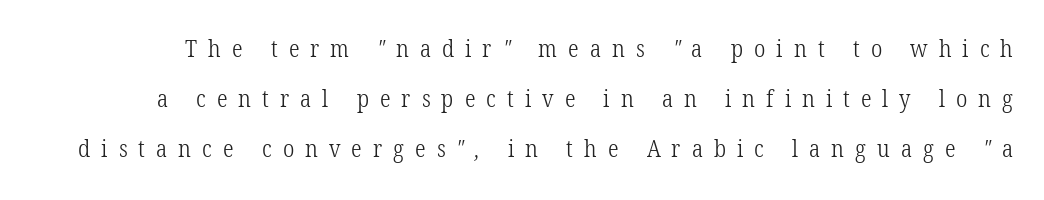
The image shows 24 px text type; set loose line spacing (2.08x), unusually wide letter spacing (+0.46 em), not underlined.
